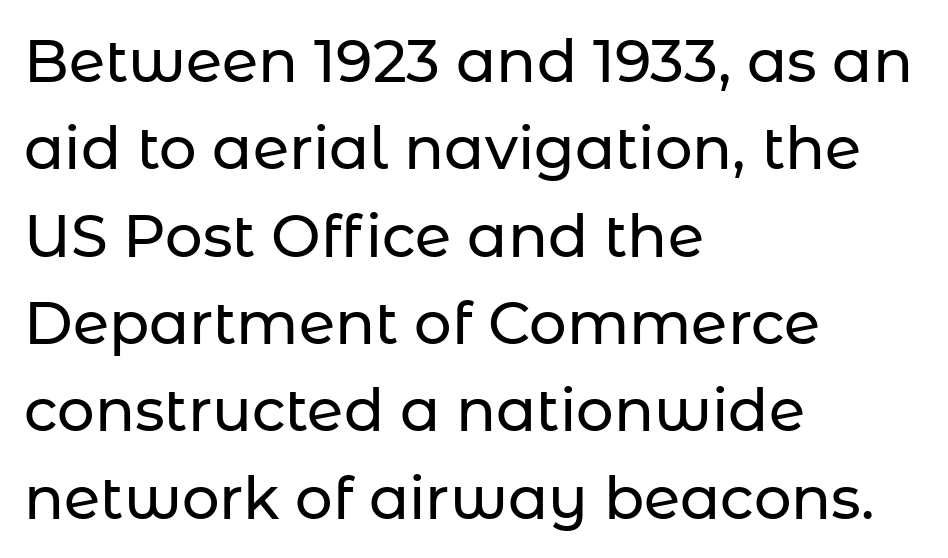
{"serif": "no", "italic": "no", "width": "normal", "stroke_contrast": "low", "x_height": "medium", "monospaced": "no", "underline": "no", "align": "left", "line_spacing": "normal", "line_spacing_ratio": 1.48, "letter_spacing": "normal", "letter_spacing_em": 0.0, "glyph_px": 59}
